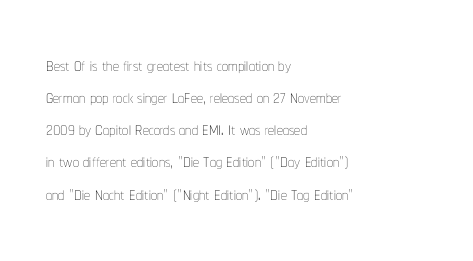
{"italic": "no", "bold": "no", "underline": "no", "align": "left", "line_spacing": "normal", "line_spacing_ratio": 1.34, "letter_spacing": "normal", "letter_spacing_em": 0.0, "glyph_px": 24}
